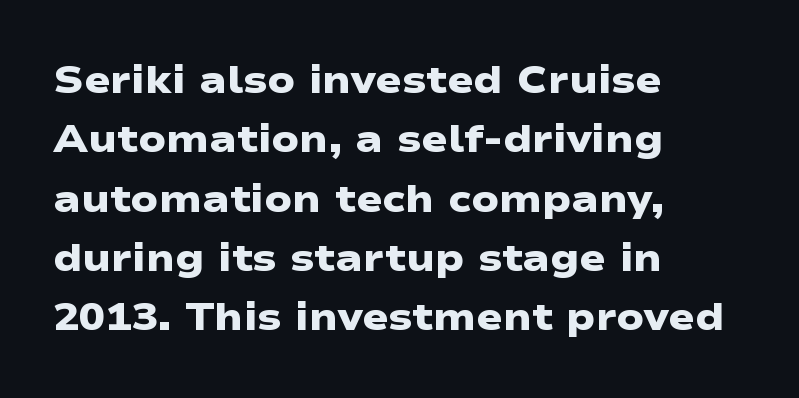
The image shows 39 px heavy, wide sans-serif type; set left-aligned, normal line spacing (1.52x), normal letter spacing, not underlined; low stroke contrast and a medium x-height.
